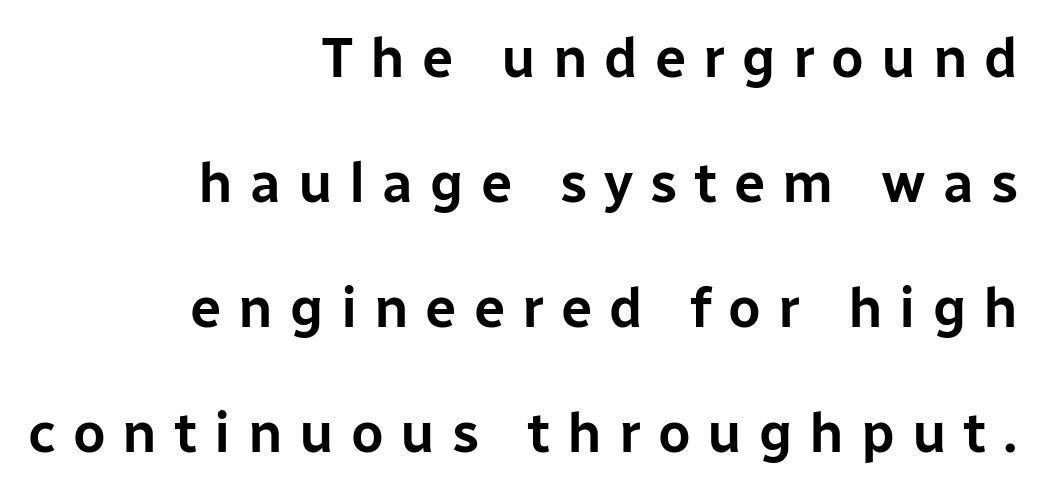
The image shows 56 px sans-serif type, upright; set right-aligned, loose line spacing (2.23x), unusually wide letter spacing (+0.3 em), not underlined; low stroke contrast and a medium x-height.
